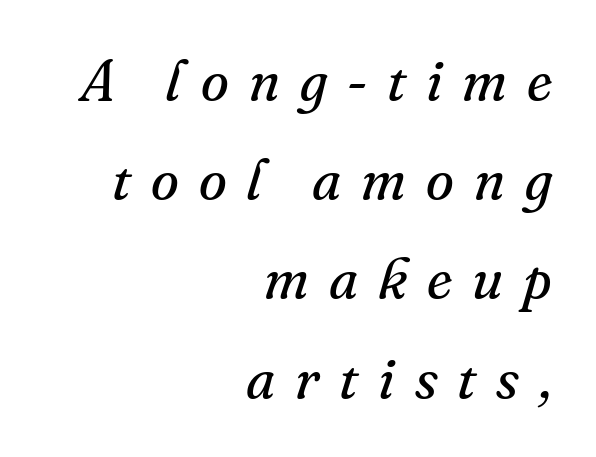
Q: Is the text bold? A: No.
Q: Is the text italic (slanted)? A: Yes, it leans right by about 16 degrees.
Q: Is the typeface a serif or a sans-serif typeface? A: Serif.
Q: Is the text underlined? A: No.
Q: How is the paragraph aligned? A: Right-aligned.
Q: Is the spacing between letters normal or unusually wide? A: Unusually wide.
Q: Width (condensed, normal, or wide)? A: Normal.
Q: Stroke contrast? A: Medium.
Q: x-height? A: Small.
Q: Monospaced? A: No.
